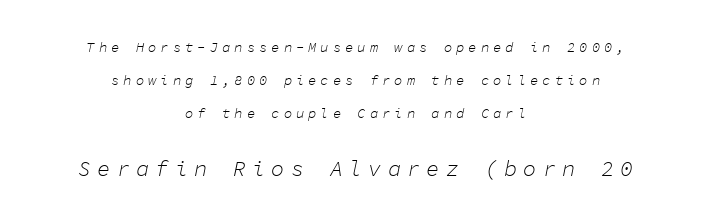
Q: Is the text bold? A: No.
Q: Is the text italic (slanted)? A: Yes, it leans right by about 11 degrees.
Q: Is the text underlined? A: No.
Q: How is the paragraph aligned? A: Centered.
Q: Is the spacing between letters normal or unusually wide? A: Unusually wide.
Q: Is the spacing between lines tight, normal or loose? A: Loose.
Q: Which block of text is set in a larger size, the first (top) or the second (bottom)? A: The second (bottom) one.
